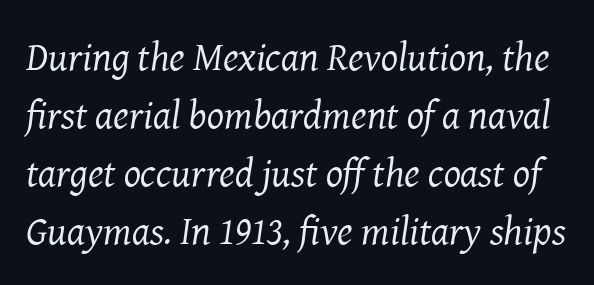
Q: Is the text bold? A: No.
Q: Is the text italic (slanted)? A: Yes, it leans right by about 8 degrees.
Q: Is the typeface a serif or a sans-serif typeface? A: Serif.
Q: Is the text underlined? A: No.
Q: Is the spacing between letters normal or unusually wide? A: Normal.
Q: Is the spacing between lines tight, normal or loose? A: Normal.
Q: Width (condensed, normal, or wide)? A: Normal.
Q: Stroke contrast? A: Medium.
Q: x-height? A: Medium.
Q: Monospaced? A: No.
